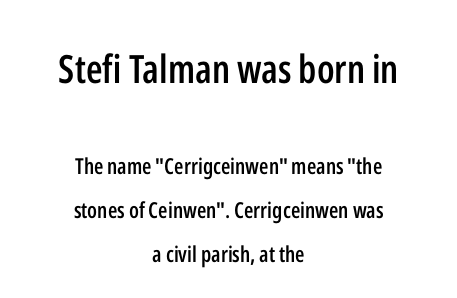
Q: Is the text bold? A: Semi-bold.
Q: Is the text italic (slanted)? A: No, it is upright.
Q: Is the typeface a serif or a sans-serif typeface? A: Sans-serif.
Q: Is the text underlined? A: No.
Q: How is the paragraph aligned? A: Centered.
Q: Is the spacing between letters normal or unusually wide? A: Normal.
Q: Is the spacing between lines tight, normal or loose? A: Loose.
Q: Which block of text is set in a larger size, the first (top) or the second (bottom)? A: The first (top) one.
Q: Width (condensed, normal, or wide)? A: Condensed.
Q: Stroke contrast? A: Low.
Q: x-height? A: Medium.
Q: Monospaced? A: No.
